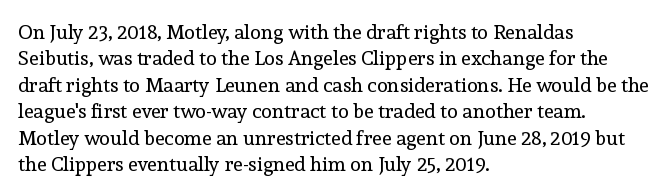
The image shows 20 px text type, upright; set left-aligned, normal line spacing (1.32x), normal letter spacing, not underlined.
